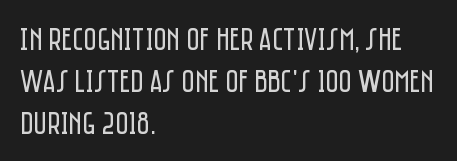
Q: Is the text bold? A: No.
Q: Is the text italic (slanted)? A: No, it is upright.
Q: Is the typeface a serif or a sans-serif typeface? A: Sans-serif.
Q: Is the text underlined? A: No.
Q: How is the paragraph aligned? A: Left-aligned.
Q: Is the spacing between letters normal or unusually wide? A: Normal.
Q: Is the spacing between lines tight, normal or loose? A: Normal.
Q: Width (condensed, normal, or wide)? A: Condensed.
Q: Stroke contrast? A: Low.
Q: x-height? A: Large.
Q: Monospaced? A: No.
